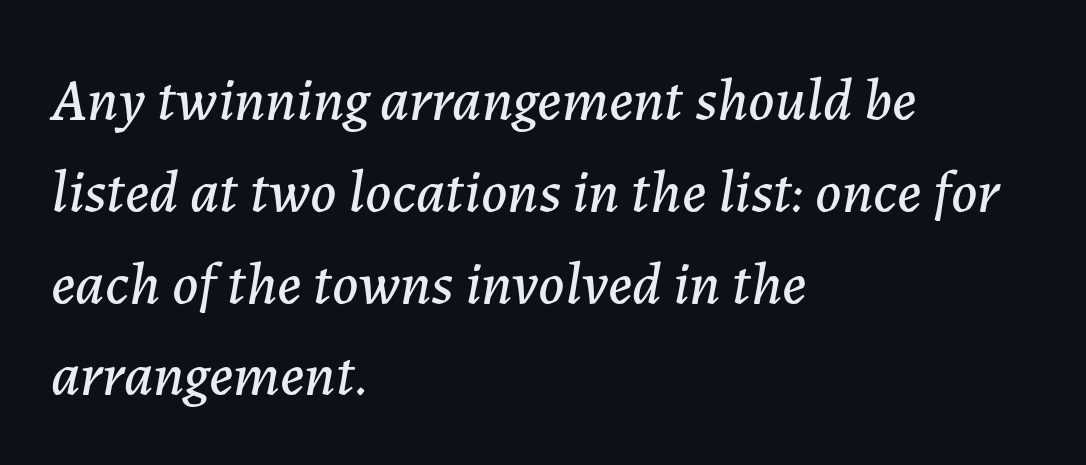
The image shows 60 px text type, italic (leaning right); set left-aligned, normal line spacing (1.53x), normal letter spacing, not underlined; low stroke contrast and a medium x-height.
